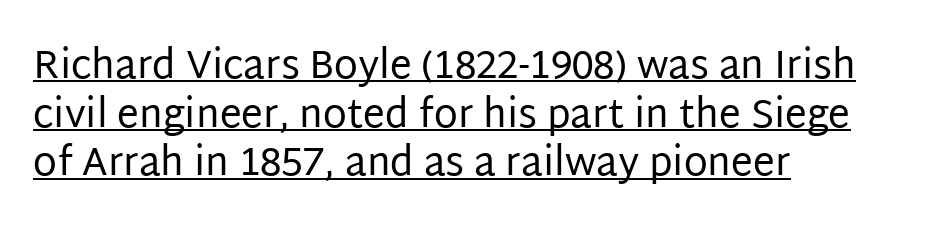
The image shows 39 px regular-weight sans-serif type, upright; set left-aligned, normal line spacing (1.25x), normal letter spacing, underlined; low stroke contrast and a large x-height.
